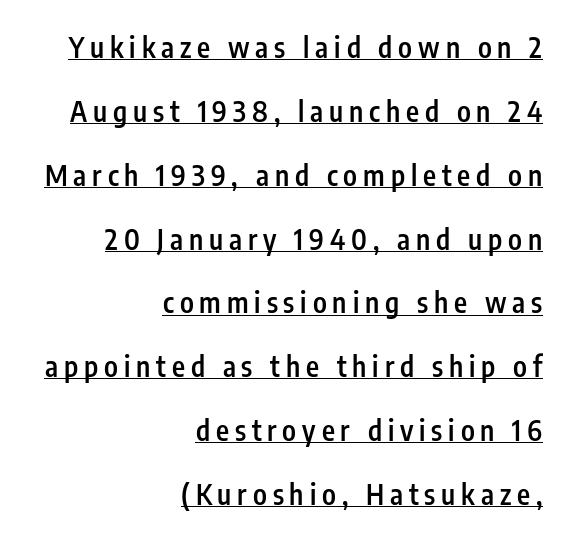
This is sans-serif lettering, the kind often seen on screens and signage. All the whitespace from short lines collects on the left. Compared with undecorated copy, this sample adds a rule below the words. Short note: letters widely spaced.
